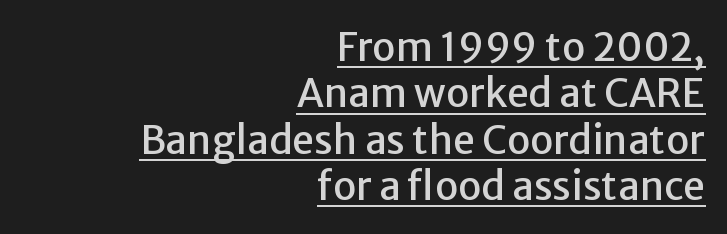
Q: Is the text italic (slanted)? A: No, it is upright.
Q: Is the typeface a serif or a sans-serif typeface? A: Sans-serif.
Q: Is the text underlined? A: Yes.
Q: How is the paragraph aligned? A: Right-aligned.
Q: Is the spacing between letters normal or unusually wide? A: Normal.
Q: Width (condensed, normal, or wide)? A: Normal.
Q: Stroke contrast? A: Low.
Q: x-height? A: Medium.
Q: Monospaced? A: No.
